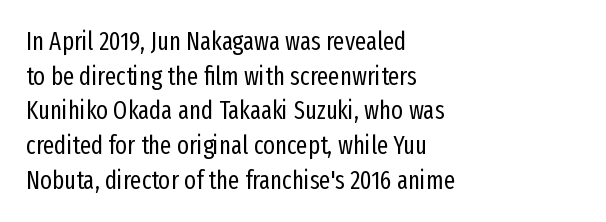
Q: Is the text bold? A: No.
Q: Is the text italic (slanted)? A: No, it is upright.
Q: Is the text underlined? A: No.
Q: How is the paragraph aligned? A: Left-aligned.
Q: Is the spacing between letters normal or unusually wide? A: Normal.
Q: Is the spacing between lines tight, normal or loose? A: Normal.
